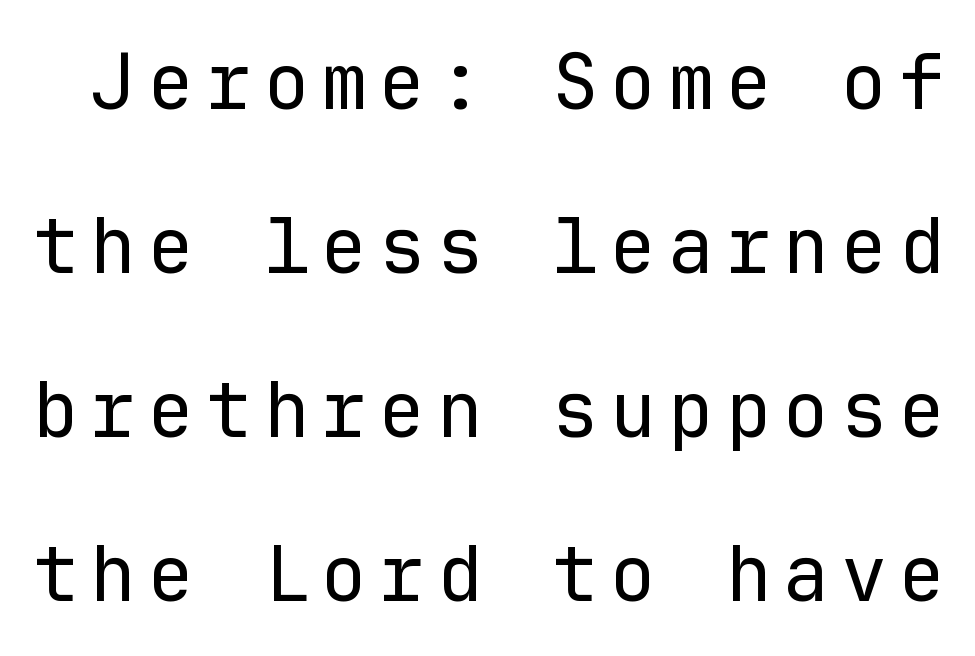
{"serif": "no", "italic": "no", "bold": "no", "weight": "regular", "width": "normal", "stroke_contrast": "low", "x_height": "medium", "monospaced": "yes", "underline": "no", "line_spacing": "loose", "line_spacing_ratio": 2.13, "glyph_px": 77}
